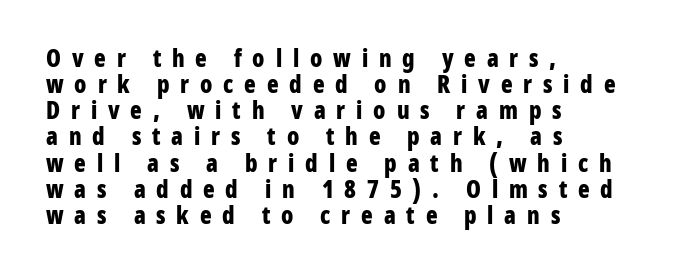
{"italic": "no", "bold": "yes", "underline": "no", "align": "left", "line_spacing": "tight", "line_spacing_ratio": 1.09, "letter_spacing": "wide", "letter_spacing_em": 0.45, "glyph_px": 24}
